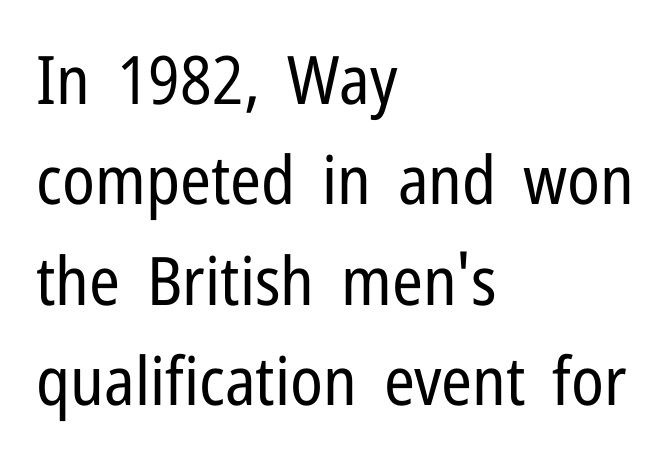
Weight: not bold — regular or lighter. What stands out about the letter spacing? Nothing — it is the standard amount. Where is the straight margin? On the left. Font category for this specimen: sans-serif.
